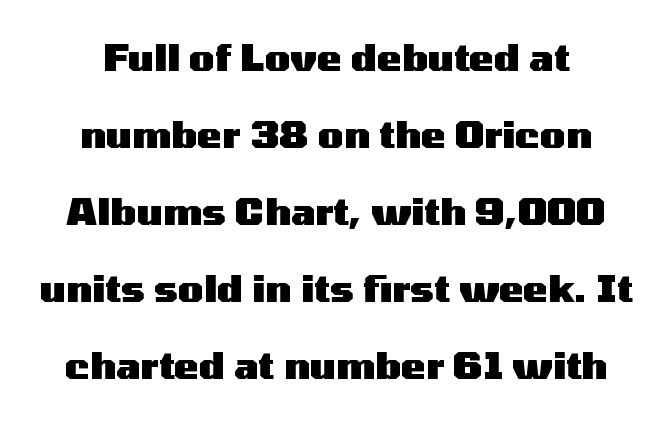
{"serif": "no", "italic": "no", "bold": "yes", "weight": "heavy", "width": "wide", "stroke_contrast": "medium", "x_height": "medium", "monospaced": "no", "underline": "no", "align": "center", "line_spacing": "loose", "line_spacing_ratio": 2.08, "letter_spacing": "normal", "letter_spacing_em": 0.0, "glyph_px": 37}
